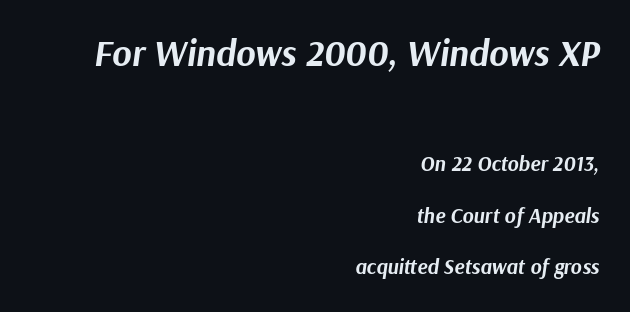
Q: Is the text bold? A: Yes.
Q: Is the text italic (slanted)? A: Yes, it leans right by about 9 degrees.
Q: Is the text underlined? A: No.
Q: How is the paragraph aligned? A: Right-aligned.
Q: Is the spacing between letters normal or unusually wide? A: Normal.
Q: Is the spacing between lines tight, normal or loose? A: Loose.
Q: Which block of text is set in a larger size, the first (top) or the second (bottom)? A: The first (top) one.
Q: Width (condensed, normal, or wide)? A: Normal.
Q: Stroke contrast? A: Medium.
Q: x-height? A: Medium.
Q: Monospaced? A: No.
